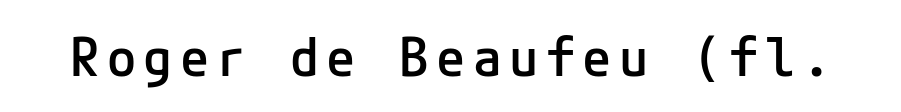
The image shows 53 px semibold sans-serif type, upright; set not underlined; low stroke contrast and a medium x-height.
